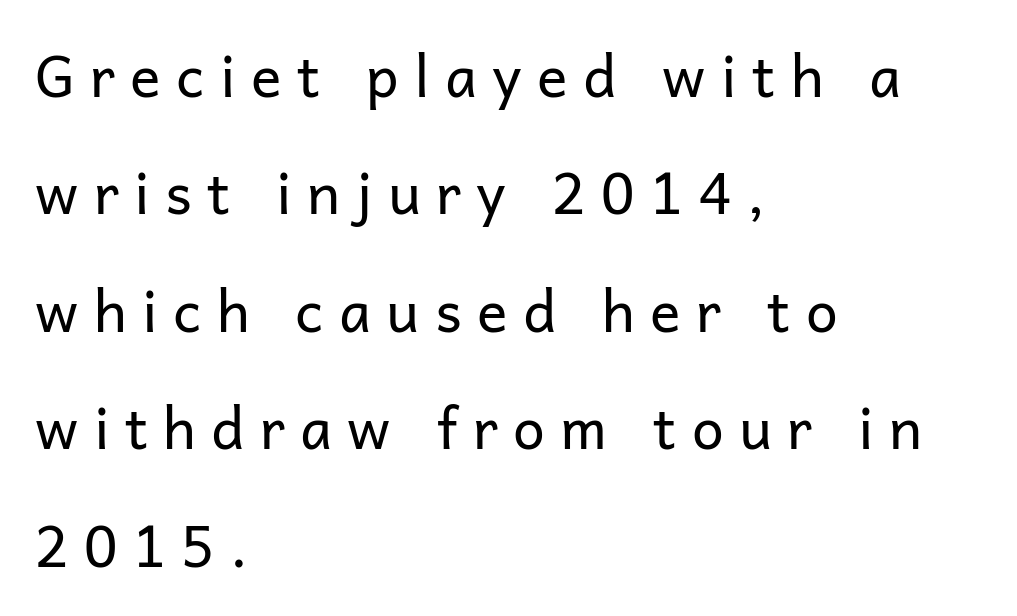
The image shows 57 px regular-weight sans-serif type, upright; set left-aligned, loose line spacing (2.06x), unusually wide letter spacing (+0.27 em), not underlined; low stroke contrast and a medium x-height.
